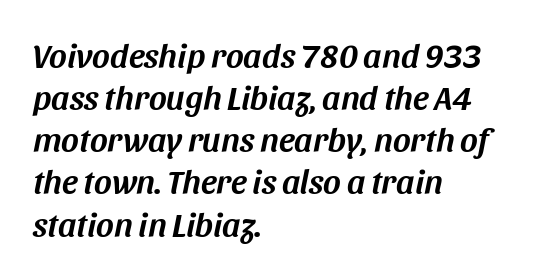
{"italic": "yes", "lean": "right", "slant_degrees": 11, "width": "normal", "stroke_contrast": "medium", "x_height": "large", "monospaced": "no", "underline": "no", "align": "left", "line_spacing_ratio": 1.24, "letter_spacing": "normal", "letter_spacing_em": 0.0, "glyph_px": 34}
